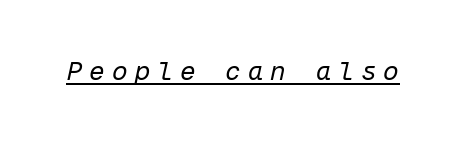
Characters follow at a spacing far wider than the type designer built in. The passage shown is not bold in any degree. The specimen includes a rule beneath the text block's lines. This sample uses an oblique cut, with every glyph tilted off the vertical.
